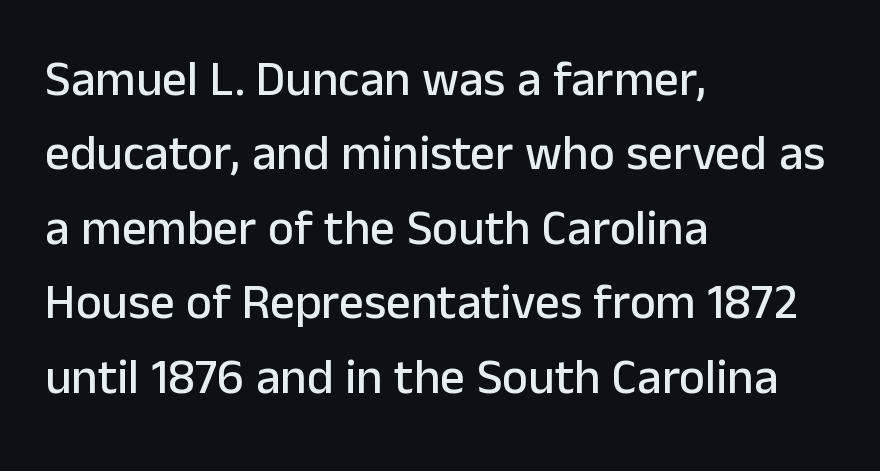
The image shows 49 px sans-serif type, upright; set left-aligned, normal line spacing (1.52x), normal letter spacing, not underlined; low stroke contrast and a medium x-height.
